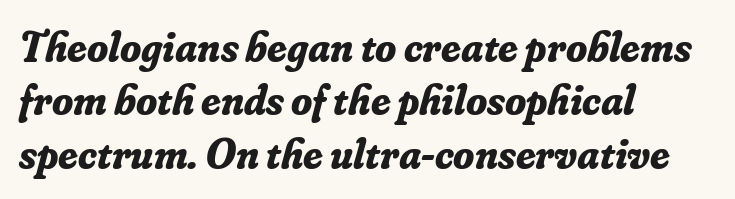
The image shows 43 px bold serif type, italic (leaning right); set left-aligned, line spacing 1.24x, normal letter spacing, not underlined; low stroke contrast and a small x-height.
